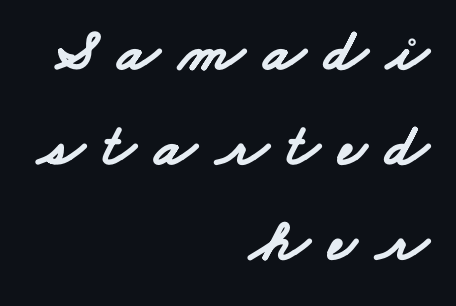
Look at the stroke-to-counter ratio: heavy, a bold. Each letter keeps its own natural width here, so spacing adapts to shape. Successive baselines arrive at the customary interval. Right-aligned paragraph, ragged on the left. Examine the stroke ends and you'll find no serifs.
